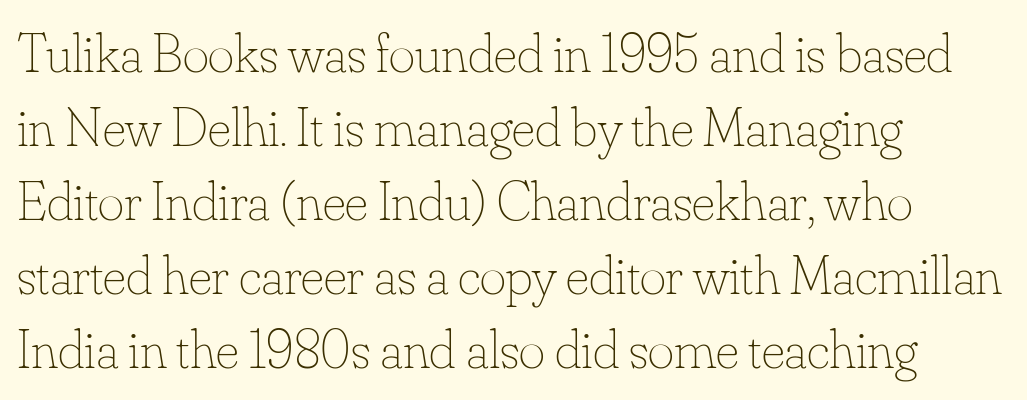
{"italic": "no", "bold": "no", "weight": "thin", "width": "normal", "stroke_contrast": "low", "x_height": "small", "monospaced": "no", "underline": "no", "align": "left", "line_spacing": "normal", "line_spacing_ratio": 1.32, "letter_spacing": "normal", "letter_spacing_em": 0.0, "glyph_px": 56}
